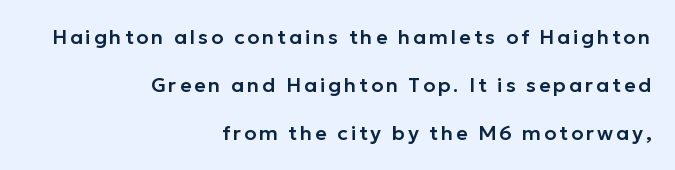
The image shows 20 px text type, upright; set right-aligned, loose line spacing (2.39x), not underlined.
